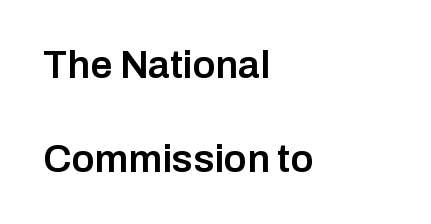
The image shows 39 px semibold sans-serif type, upright; set left-aligned, loose line spacing (2.41x), normal letter spacing, not underlined; low stroke contrast and a medium x-height.
